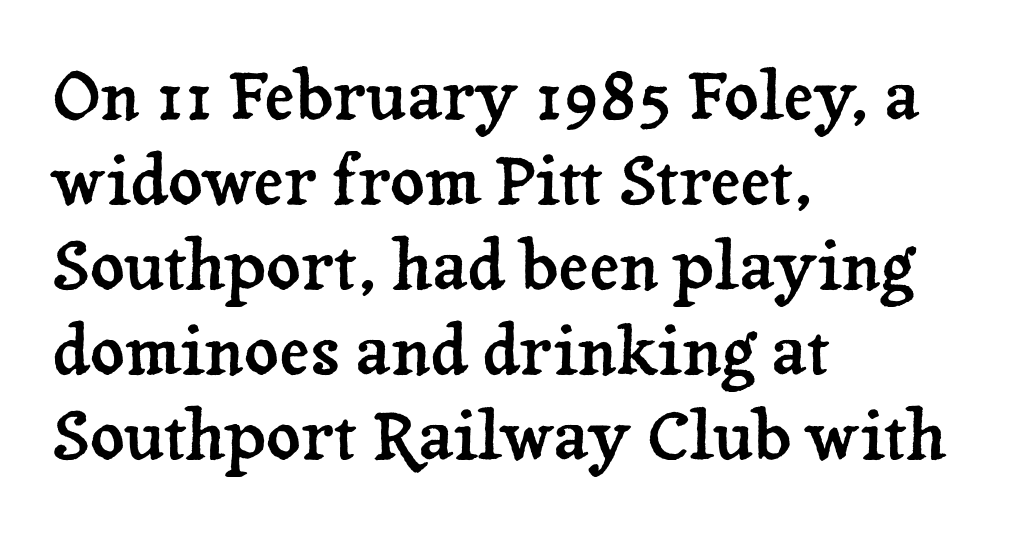
Q: Is the text italic (slanted)? A: No, it is upright.
Q: Is the typeface a serif or a sans-serif typeface? A: Serif.
Q: Is the text underlined? A: No.
Q: How is the paragraph aligned? A: Left-aligned.
Q: Is the spacing between letters normal or unusually wide? A: Normal.
Q: Is the spacing between lines tight, normal or loose? A: Normal.
Q: Width (condensed, normal, or wide)? A: Normal.
Q: Stroke contrast? A: Low.
Q: x-height? A: Medium.
Q: Monospaced? A: No.
